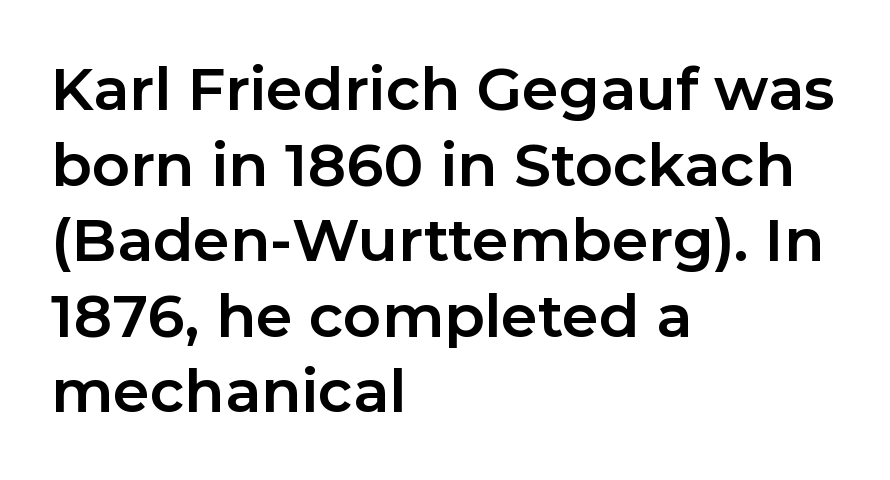
Q: Is the text bold? A: Yes.
Q: Is the text italic (slanted)? A: No, it is upright.
Q: Is the typeface a serif or a sans-serif typeface? A: Sans-serif.
Q: Is the text underlined? A: No.
Q: How is the paragraph aligned? A: Left-aligned.
Q: Is the spacing between letters normal or unusually wide? A: Normal.
Q: Is the spacing between lines tight, normal or loose? A: Normal.
Q: Width (condensed, normal, or wide)? A: Normal.
Q: Stroke contrast? A: Low.
Q: x-height? A: Medium.
Q: Monospaced? A: No.
